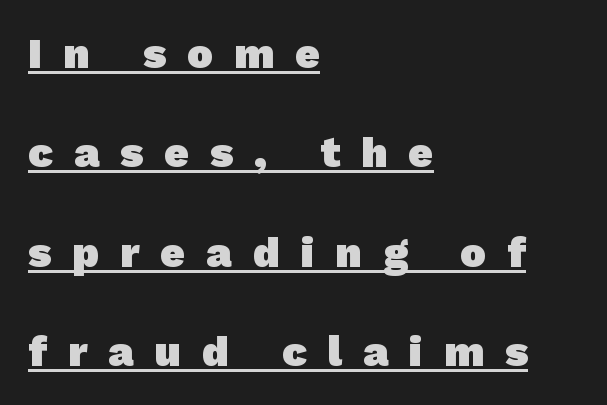
The image shows 43 px heavy sans-serif type; set left-aligned, loose line spacing (2.31x), unusually wide letter spacing (+0.49 em), underlined; low stroke contrast and a medium x-height.
